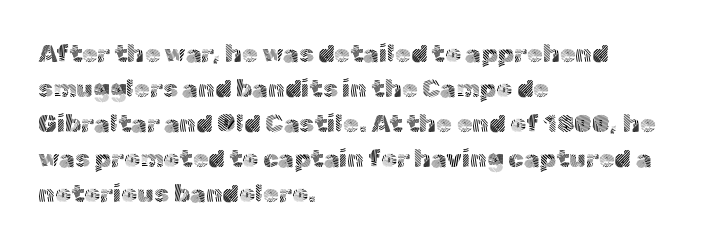
Q: Is the text bold? A: No.
Q: Is the text italic (slanted)? A: No, it is upright.
Q: Is the text underlined? A: No.
Q: How is the paragraph aligned? A: Left-aligned.
Q: Is the spacing between letters normal or unusually wide? A: Normal.
Q: Is the spacing between lines tight, normal or loose? A: Normal.
